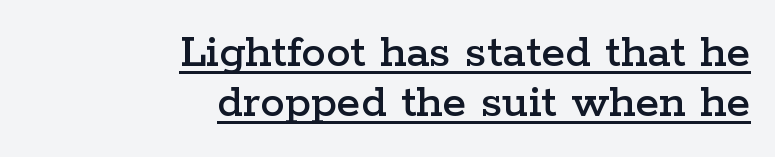
{"serif": "yes", "italic": "no", "width": "wide", "stroke_contrast": "low", "x_height": "medium", "monospaced": "no", "underline": "yes", "align": "right", "line_spacing": "tight", "line_spacing_ratio": 1.02, "letter_spacing": "normal", "letter_spacing_em": 0.0, "glyph_px": 49}
